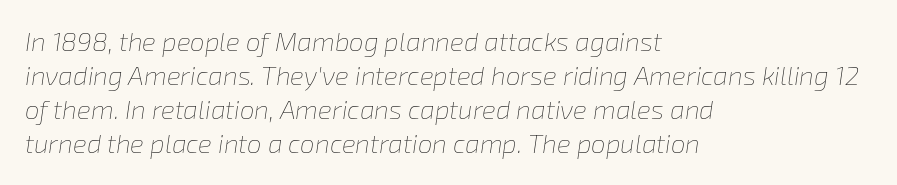
Baseline-to-baseline distance is the conventional proportion of letter height. The gaps between neighbouring characters are ordinary and unremarkable. The letters are slanted; this is an italic face. The passage is arranged the way most books set body copy — flush left.
